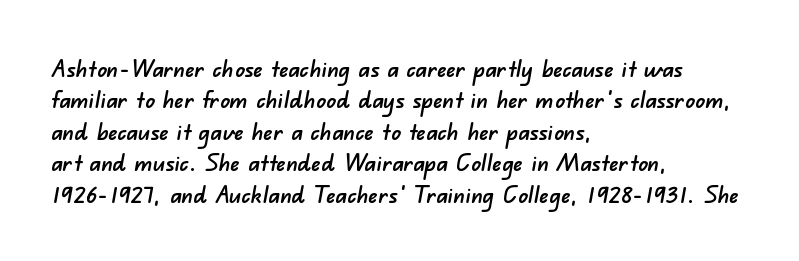
Q: Is the text underlined? A: No.
Q: How is the paragraph aligned? A: Left-aligned.
Q: Is the spacing between letters normal or unusually wide? A: Normal.
Q: Is the spacing between lines tight, normal or loose? A: Normal.
